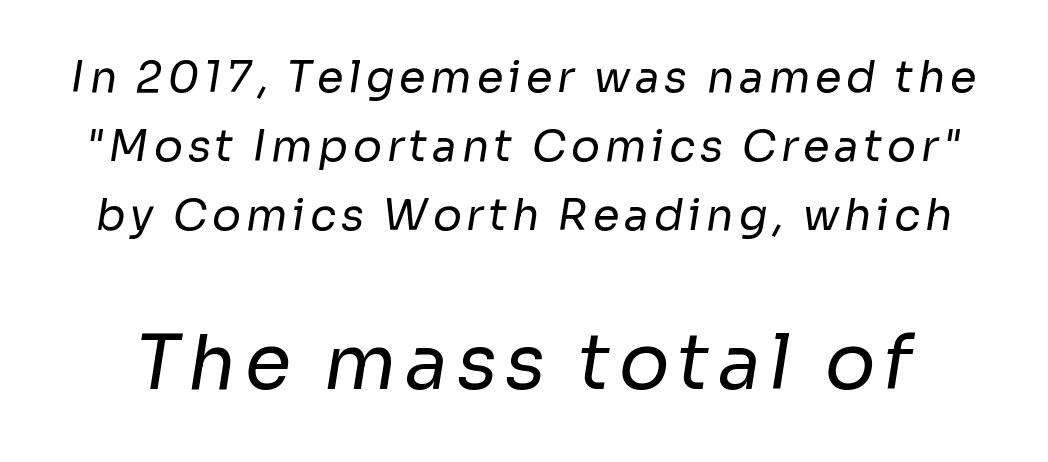
The image shows 75 px regular-weight sans-serif type; set normal line spacing (1.6x), not underlined; the second (bottom) block is 1.74x larger; low stroke contrast and a medium x-height.
